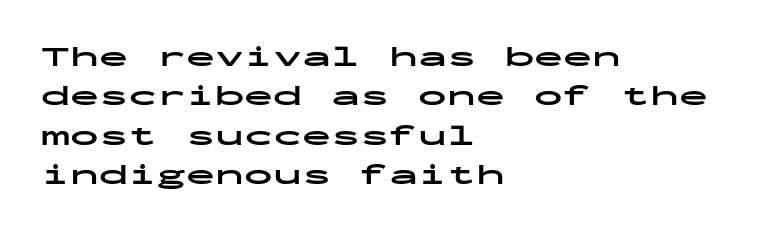
The image shows 29 px bold, wide sans-serif type, upright, monospaced; set left-aligned, normal line spacing (1.36x), normal letter spacing, not underlined; low stroke contrast and a medium x-height.
